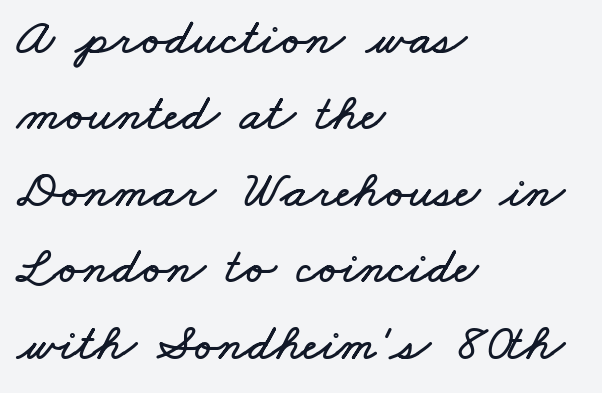
Q: Is the text underlined? A: No.
Q: How is the paragraph aligned? A: Left-aligned.
Q: Is the spacing between letters normal or unusually wide? A: Normal.
Q: Is the spacing between lines tight, normal or loose? A: Normal.
Q: Width (condensed, normal, or wide)? A: Wide.
Q: Stroke contrast? A: Low.
Q: x-height? A: Small.
Q: Monospaced? A: No.
